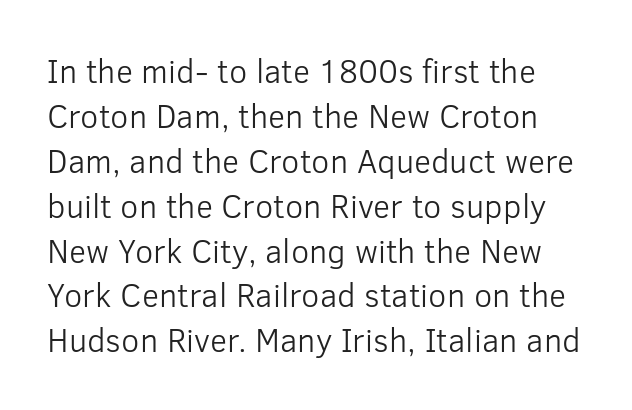
The image shows 33 px light sans-serif type, upright; set normal line spacing (1.36x), normal letter spacing, not underlined; low stroke contrast and a medium x-height.
